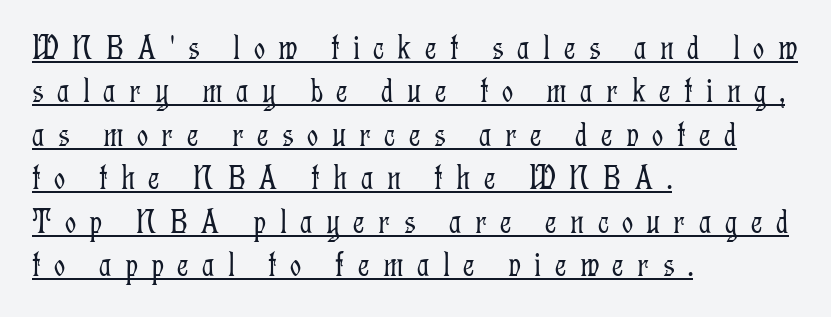
Q: Is the text bold? A: No.
Q: Is the text italic (slanted)? A: No, it is upright.
Q: Is the typeface a serif or a sans-serif typeface? A: Serif.
Q: Is the text underlined? A: Yes.
Q: How is the paragraph aligned? A: Left-aligned.
Q: Is the spacing between letters normal or unusually wide? A: Unusually wide.
Q: Width (condensed, normal, or wide)? A: Condensed.
Q: Stroke contrast? A: Low.
Q: x-height? A: Medium.
Q: Monospaced? A: No.
